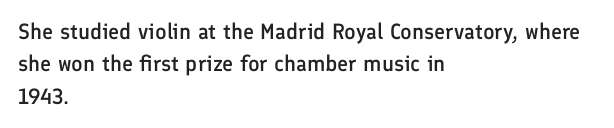
Q: Is the text bold? A: Semi-bold.
Q: Is the text italic (slanted)? A: No, it is upright.
Q: Is the text underlined? A: No.
Q: How is the paragraph aligned? A: Left-aligned.
Q: Is the spacing between letters normal or unusually wide? A: Normal.
Q: Is the spacing between lines tight, normal or loose? A: Normal.
